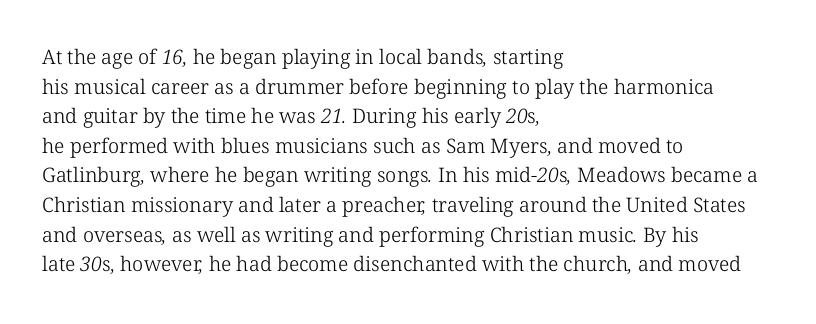
The image shows 20 px text type; set left-aligned, normal line spacing (1.48x), normal letter spacing, not underlined.
